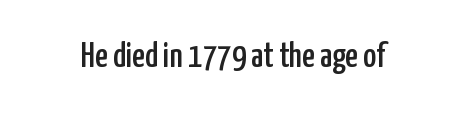
{"serif": "no", "italic": "no", "width": "condensed", "stroke_contrast": "low", "x_height": "medium", "monospaced": "no", "underline": "no", "letter_spacing": "normal", "letter_spacing_em": 0.0, "glyph_px": 35}
